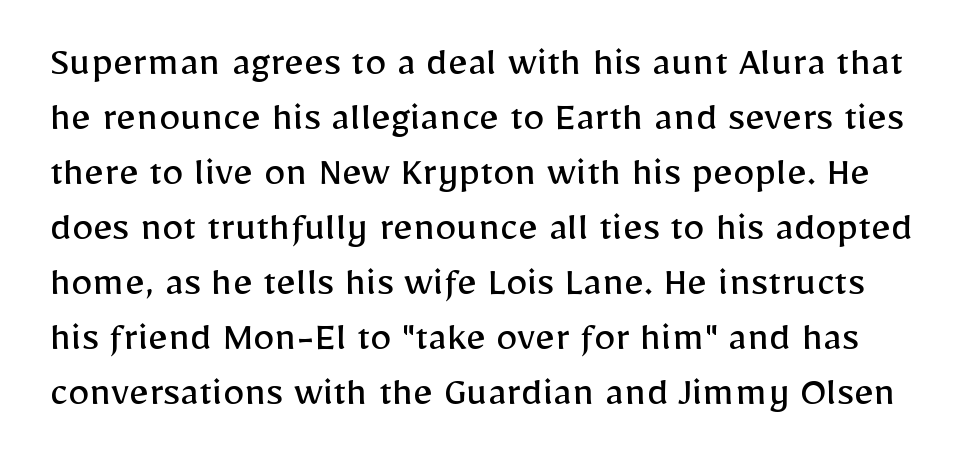
Q: Is the text bold? A: No.
Q: Is the text italic (slanted)? A: No, it is upright.
Q: Is the typeface a serif or a sans-serif typeface? A: Sans-serif.
Q: Is the text underlined? A: No.
Q: Is the spacing between letters normal or unusually wide? A: Normal.
Q: Is the spacing between lines tight, normal or loose? A: Normal.
Q: Width (condensed, normal, or wide)? A: Normal.
Q: Stroke contrast? A: Low.
Q: x-height? A: Medium.
Q: Monospaced? A: No.
